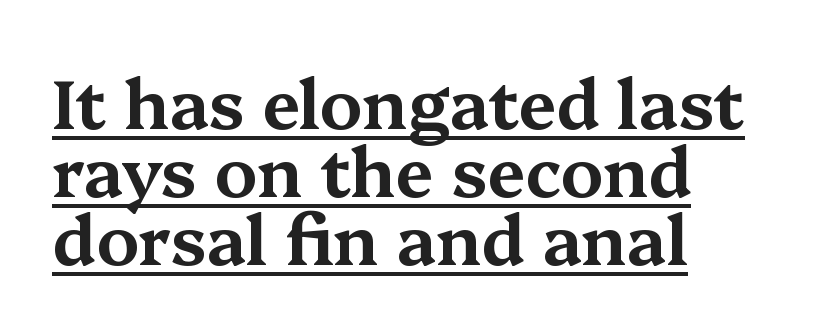
Q: Is the text italic (slanted)? A: No, it is upright.
Q: Is the typeface a serif or a sans-serif typeface? A: Serif.
Q: Is the text underlined? A: Yes.
Q: How is the paragraph aligned? A: Left-aligned.
Q: Is the spacing between letters normal or unusually wide? A: Normal.
Q: Is the spacing between lines tight, normal or loose? A: Tight.
Q: Width (condensed, normal, or wide)? A: Wide.
Q: Stroke contrast? A: Medium.
Q: x-height? A: Medium.
Q: Monospaced? A: No.
